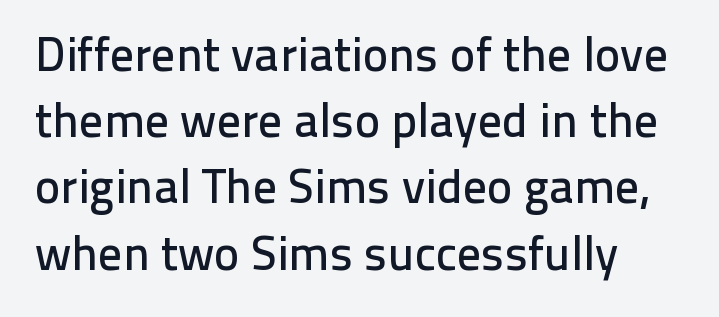
The rows are spaced the way most documents space them. Caption: multi-line text, flush left, ragged right. Is this a fixed-width face? No — the glyphs have proportional, varying widths. Tracking here is standard; glyphs follow each other at the usual distance.
